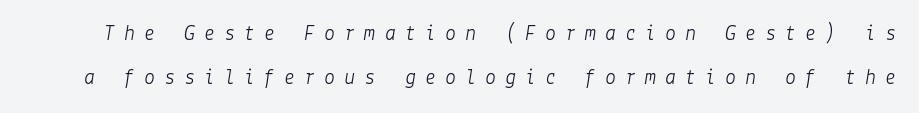
{"italic": "yes", "lean": "right", "slant_degrees": 9, "bold": "no", "underline": "no", "line_spacing": "loose", "line_spacing_ratio": 1.98, "letter_spacing": "wide", "letter_spacing_em": 0.41, "glyph_px": 22}
